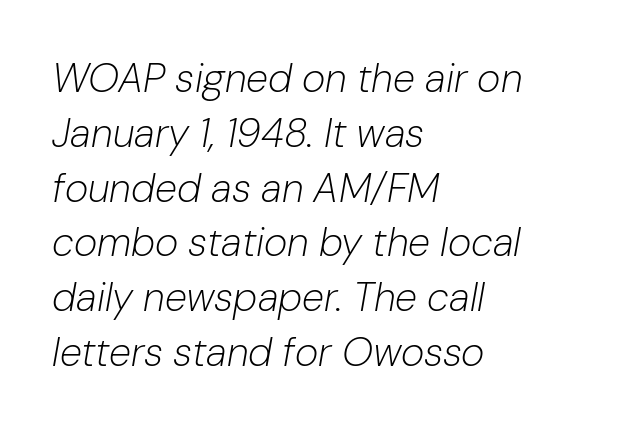
{"italic": "yes", "lean": "right", "slant_degrees": 10, "bold": "no", "weight": "light", "width": "normal", "stroke_contrast": "low", "x_height": "medium", "monospaced": "no", "underline": "no", "align": "left", "line_spacing": "normal", "line_spacing_ratio": 1.37, "letter_spacing": "normal", "letter_spacing_em": 0.0, "glyph_px": 40}
